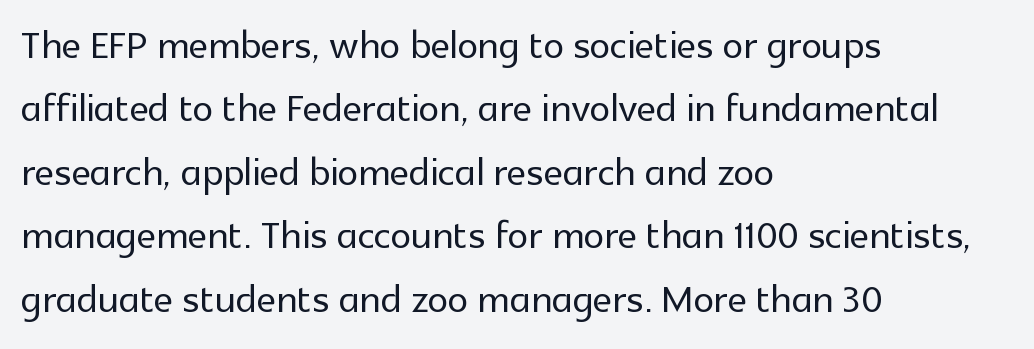
{"serif": "no", "italic": "no", "width": "normal", "x_height": "medium", "monospaced": "no", "underline": "no", "align": "left", "line_spacing_ratio": 1.22, "letter_spacing": "normal", "letter_spacing_em": 0.0, "glyph_px": 52}
